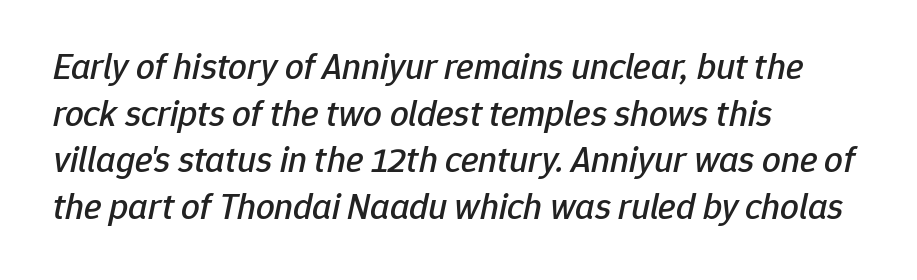
Q: Is the text italic (slanted)? A: Yes, it leans right by about 12 degrees.
Q: Is the text underlined? A: No.
Q: How is the paragraph aligned? A: Left-aligned.
Q: Is the spacing between letters normal or unusually wide? A: Normal.
Q: Is the spacing between lines tight, normal or loose? A: Normal.
Q: Width (condensed, normal, or wide)? A: Normal.
Q: Stroke contrast? A: Low.
Q: x-height? A: Medium.
Q: Monospaced? A: No.
